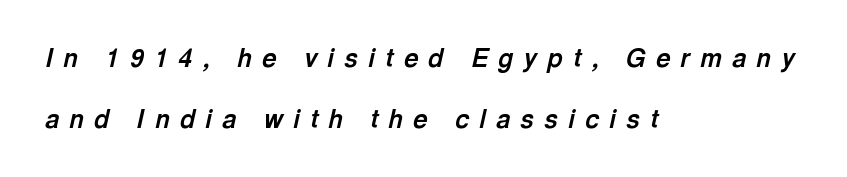
These lines were composed using italics. This block would shrink considerably if given ordinary leading; it's expanded now. This is heavy type, rendered in bold. Compared with typical body copy, the letter spacing here is much looser. This rendering uses left alignment, leaving the right contour irregular. The baseline area is clear.
